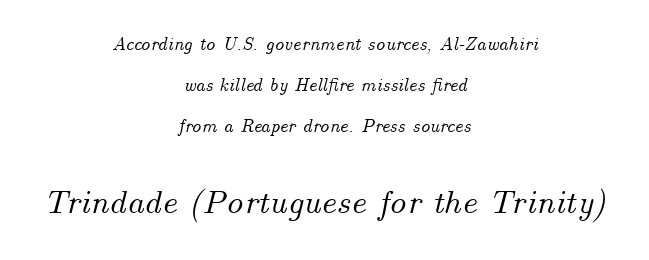
Think of a printed novel: that variable character pitch is what you see here. The block sitting lower on the canvas is the one with enlarged characters. One-word summary of the alignment: center. The horizontal fit of the characters is conventional and even.
